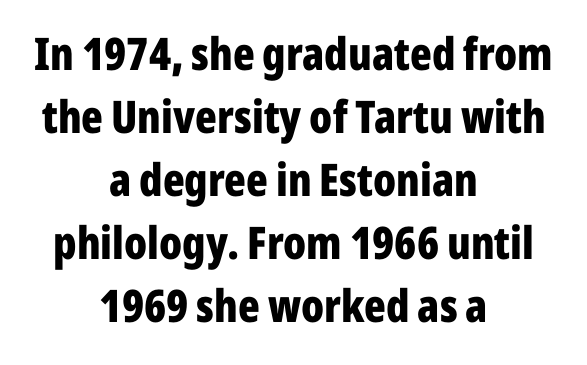
The image shows 45 px bold, condensed sans-serif type, upright; set centered, normal line spacing (1.4x), normal letter spacing, not underlined; low stroke contrast and a medium x-height.
